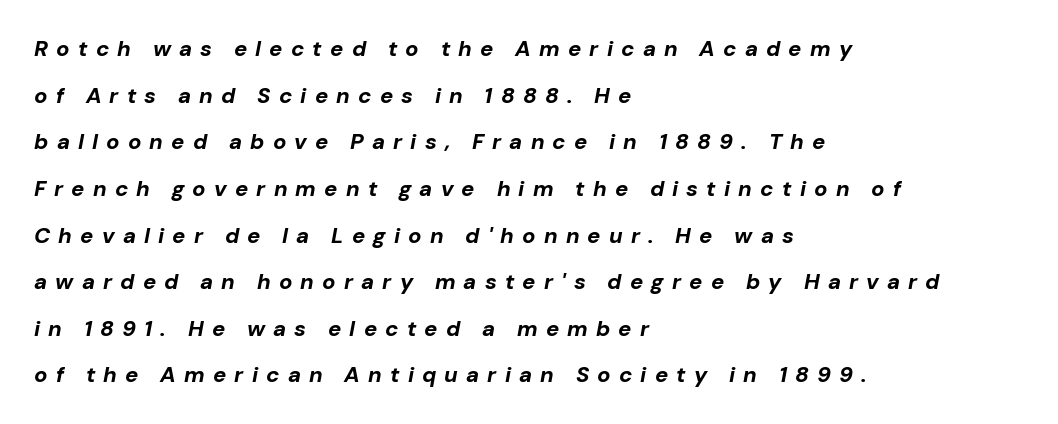
Q: Is the text bold? A: Yes.
Q: Is the text italic (slanted)? A: Yes, it leans right by about 10 degrees.
Q: Is the text underlined? A: No.
Q: How is the paragraph aligned? A: Left-aligned.
Q: Is the spacing between letters normal or unusually wide? A: Unusually wide.
Q: Is the spacing between lines tight, normal or loose? A: Loose.
